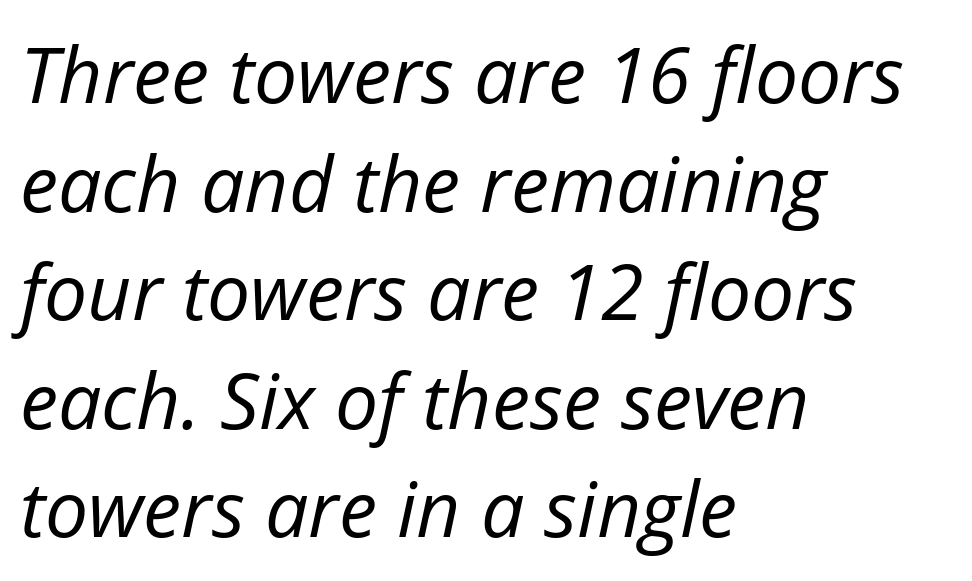
Q: Is the text bold? A: No.
Q: Is the text italic (slanted)? A: Yes, it leans right by about 12 degrees.
Q: Is the text underlined? A: No.
Q: How is the paragraph aligned? A: Left-aligned.
Q: Is the spacing between letters normal or unusually wide? A: Normal.
Q: Is the spacing between lines tight, normal or loose? A: Normal.
Q: Width (condensed, normal, or wide)? A: Normal.
Q: Stroke contrast? A: Low.
Q: x-height? A: Medium.
Q: Monospaced? A: No.
